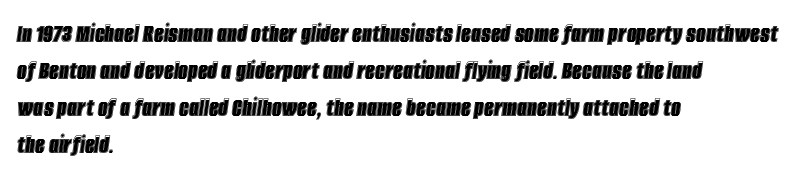
Q: Is the text italic (slanted)? A: Yes, it leans right by about 8 degrees.
Q: Is the text underlined? A: No.
Q: How is the paragraph aligned? A: Left-aligned.
Q: Is the spacing between letters normal or unusually wide? A: Normal.
Q: Is the spacing between lines tight, normal or loose? A: Normal.
